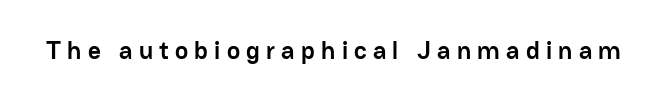
The image shows 25 px bold type, upright; set unusually wide letter spacing (+0.25 em), not underlined.
